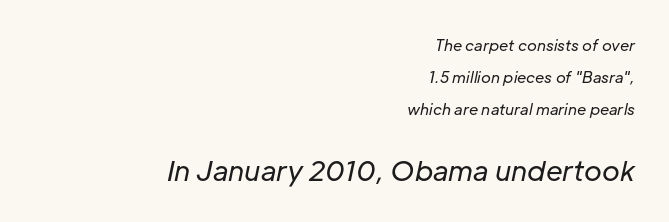
{"italic": "yes", "lean": "right", "slant_degrees": 12, "bold": "no", "underline": "no", "align": "right", "line_spacing": "loose", "line_spacing_ratio": 2.14, "letter_spacing": "normal", "letter_spacing_em": 0.0, "larger_block": "second", "size_ratio": 1.8, "glyph_px": 27}
